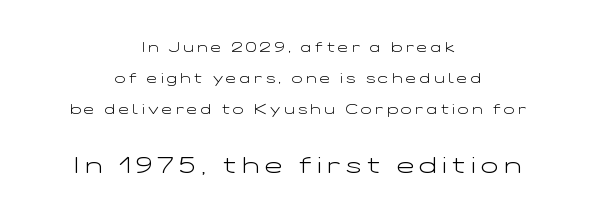
Q: Is the text bold? A: No.
Q: Is the text italic (slanted)? A: No, it is upright.
Q: Is the text underlined? A: No.
Q: How is the paragraph aligned? A: Centered.
Q: Is the spacing between letters normal or unusually wide? A: Unusually wide.
Q: Is the spacing between lines tight, normal or loose? A: Loose.
Q: Which block of text is set in a larger size, the first (top) or the second (bottom)? A: The second (bottom) one.
